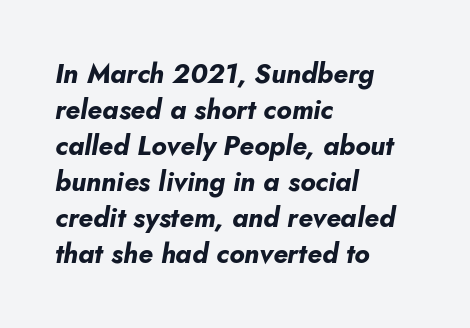
The image shows 27 px bold type, italic (leaning right); set left-aligned, normal line spacing (1.33x), normal letter spacing, not underlined.
